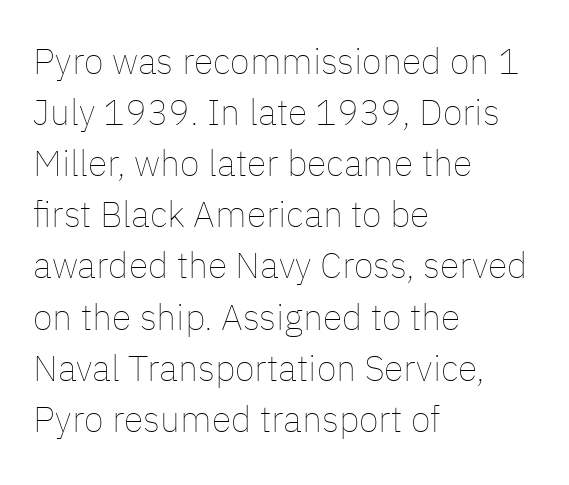
The image shows 36 px thin type, upright; set left-aligned, normal line spacing (1.42x), normal letter spacing, not underlined; low stroke contrast and a medium x-height.
